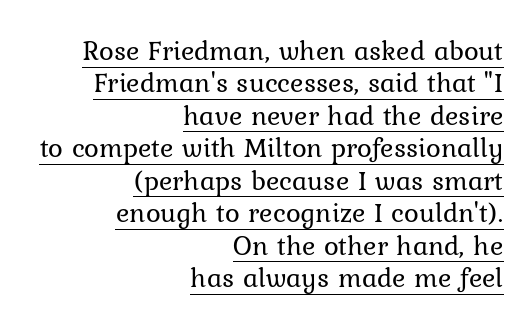
{"serif": "yes", "italic": "no", "bold": "no", "weight": "regular", "width": "normal", "stroke_contrast": "low", "x_height": "medium", "monospaced": "no", "underline": "yes", "align": "right", "line_spacing_ratio": 1.16, "letter_spacing": "normal", "letter_spacing_em": 0.0, "glyph_px": 28}
